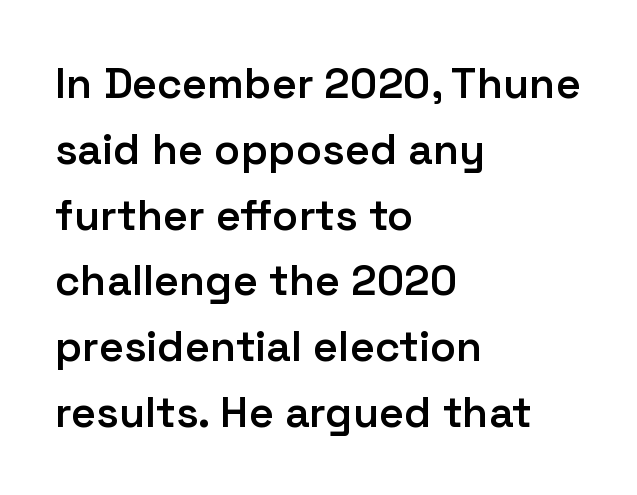
Q: Is the text bold? A: Semi-bold.
Q: Is the text italic (slanted)? A: No, it is upright.
Q: Is the typeface a serif or a sans-serif typeface? A: Sans-serif.
Q: Is the text underlined? A: No.
Q: How is the paragraph aligned? A: Left-aligned.
Q: Is the spacing between letters normal or unusually wide? A: Normal.
Q: Is the spacing between lines tight, normal or loose? A: Normal.
Q: Width (condensed, normal, or wide)? A: Normal.
Q: Stroke contrast? A: Low.
Q: x-height? A: Medium.
Q: Monospaced? A: No.
